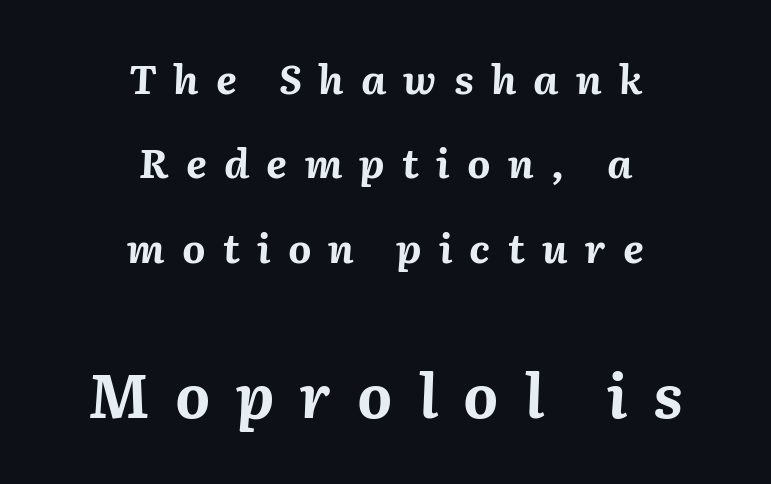
Q: Is the text bold? A: Yes.
Q: Is the text italic (slanted)? A: Yes, it leans right by about 2 degrees.
Q: Is the text underlined? A: No.
Q: How is the paragraph aligned? A: Centered.
Q: Is the spacing between letters normal or unusually wide? A: Unusually wide.
Q: Is the spacing between lines tight, normal or loose? A: Loose.
Q: Which block of text is set in a larger size, the first (top) or the second (bottom)? A: The second (bottom) one.
Q: Width (condensed, normal, or wide)? A: Normal.
Q: Stroke contrast? A: Medium.
Q: x-height? A: Medium.
Q: Monospaced? A: No.
